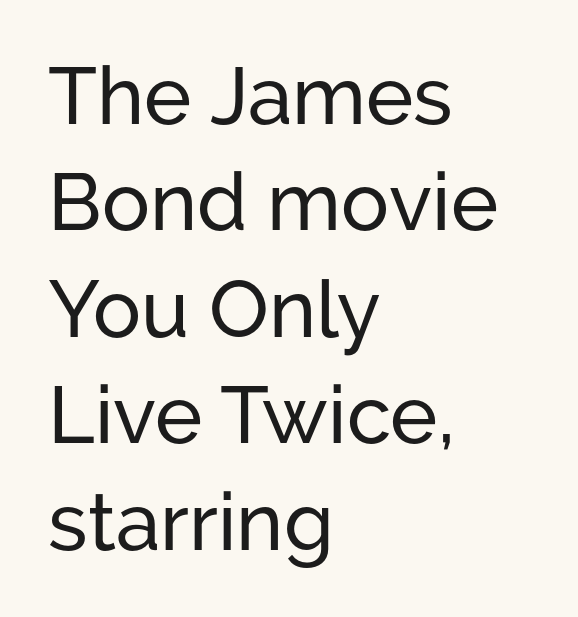
The image shows 80 px sans-serif type, upright; set left-aligned, normal line spacing (1.33x), normal letter spacing, not underlined; low stroke contrast and a medium x-height.
